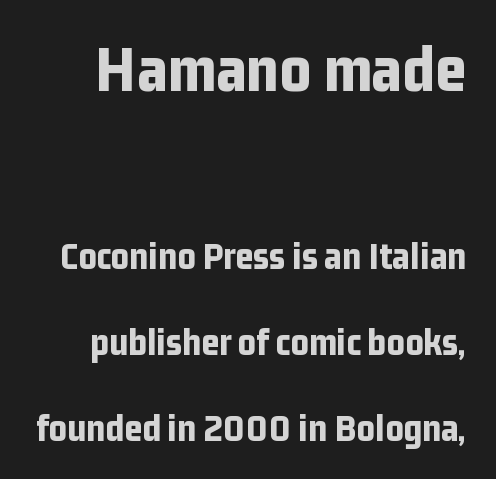
The image shows 68 px bold, condensed sans-serif type, upright; set loose line spacing (2.2x), normal letter spacing, not underlined; the first (top) block is 1.74x larger; low stroke contrast and a medium x-height.
